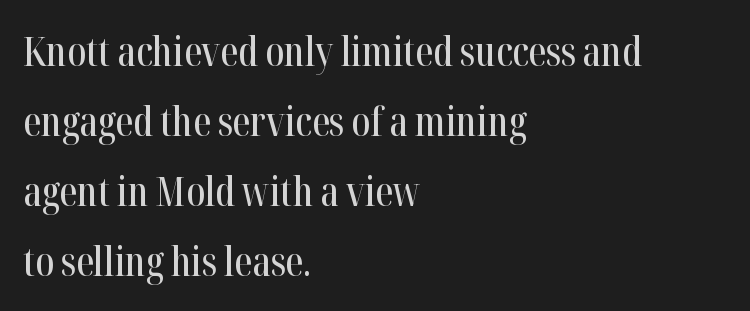
Letter spacing: default. No word sits above an underline. The ragged edge is on the right, which tells us the setting is flush left. You can tell it's not italic because the verticals are truly vertical.
